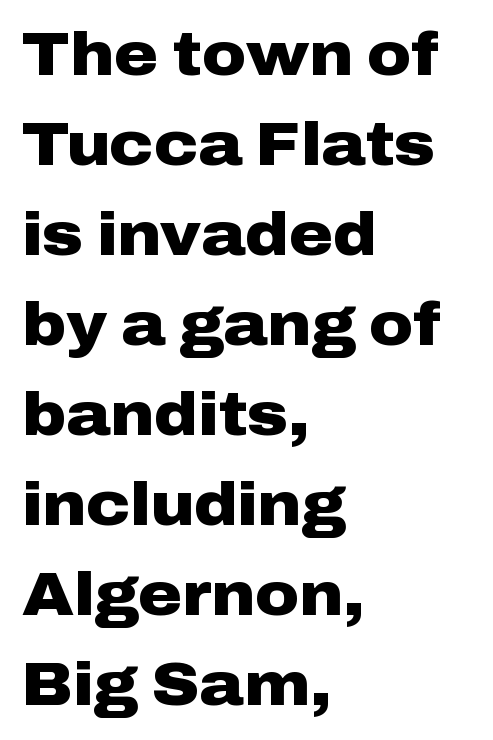
Is this a fixed-width face? No — the glyphs have proportional, varying widths. The setting favours the left margin, as ordinary paragraphs usually do. The letters carry no serifs — their stems end cleanly without finishing strokes. Check the space under the baseline: it is left empty. The horizontal fit of the characters is conventional and even.
